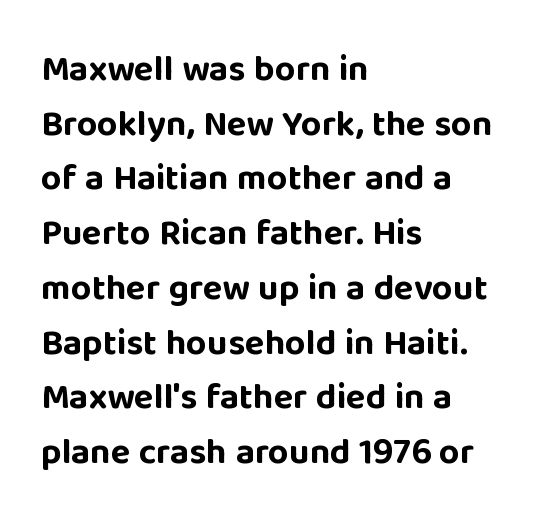
Quick note: not italic, upright. No feet cap the strokes, marking this as sans-serif type. Underlining? Definitely not there. Notice how descenders clear the ascenders below comfortably — that's standard leading. Reading down the block, your eye returns to a fixed left position each line.
